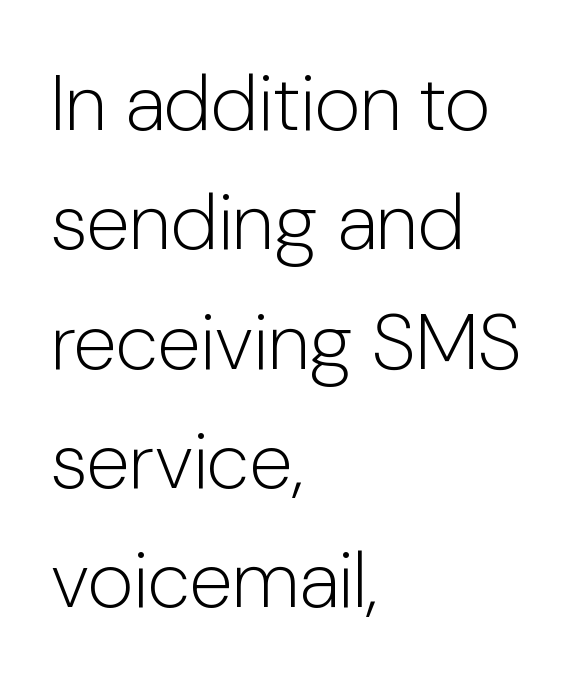
Observe the ordinary spacing: letters are neighbours, not strangers. Note the varied advance widths — an 'i' is clearly narrower than an 'm'. A typesetter would label this face a sans. Unmarked baselines from the first word to the last. The strokes are not fattened; the text isn't bold. Whoever set this chose a conventional vertical rhythm.
